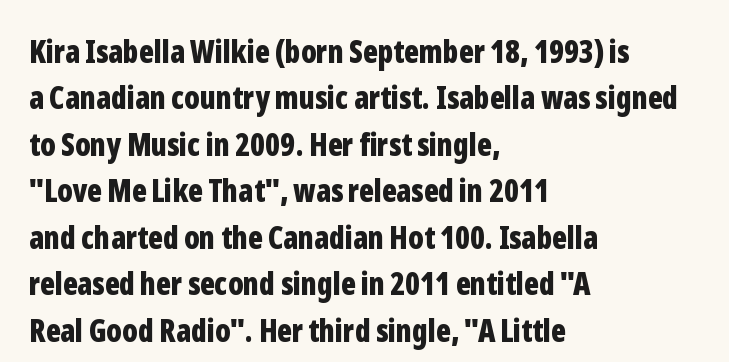
{"serif": "no", "italic": "no", "bold": "yes", "weight": "bold", "width": "condensed", "stroke_contrast": "low", "x_height": "medium", "monospaced": "no", "underline": "no", "align": "left", "line_spacing": "normal", "line_spacing_ratio": 1.5, "letter_spacing": "normal", "letter_spacing_em": 0.0, "glyph_px": 31}
